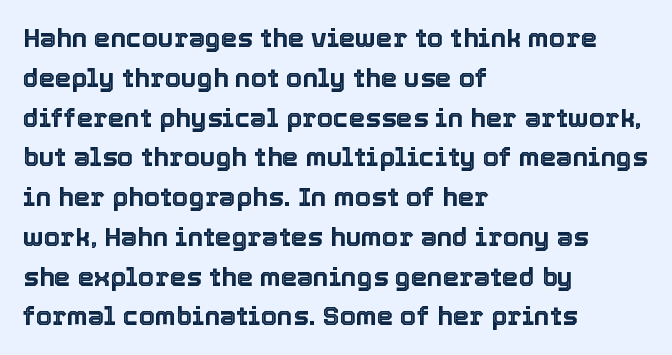
{"italic": "no", "underline": "no", "align": "left", "line_spacing": "normal", "line_spacing_ratio": 1.53, "letter_spacing": "normal", "letter_spacing_em": 0.0, "glyph_px": 26}
